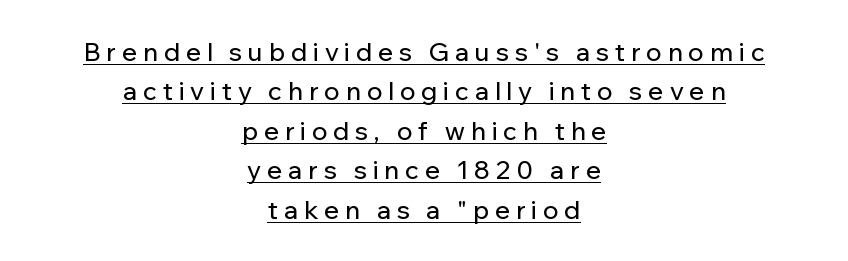
Q: Is the text italic (slanted)? A: No, it is upright.
Q: Is the text underlined? A: Yes.
Q: How is the paragraph aligned? A: Centered.
Q: Is the spacing between letters normal or unusually wide? A: Unusually wide.
Q: Is the spacing between lines tight, normal or loose? A: Normal.
